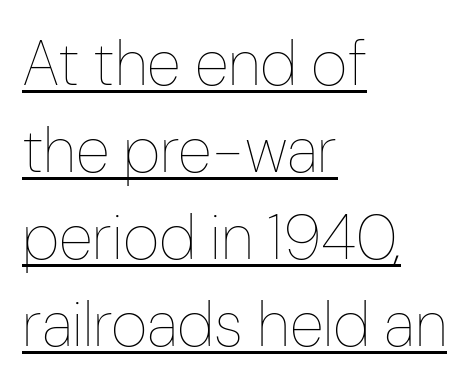
If you drew a line through each stem, it would be perfectly vertical. A typesetter would call this proportional, since set widths differ per character. What stands out about the letter spacing? Nothing — it is the standard amount. Every row of glyphs begins at an identical x-position on the left.
